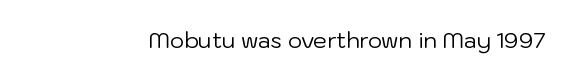
Q: Is the text bold? A: No.
Q: Is the text italic (slanted)? A: No, it is upright.
Q: Is the text underlined? A: No.
Q: Is the spacing between letters normal or unusually wide? A: Normal.
